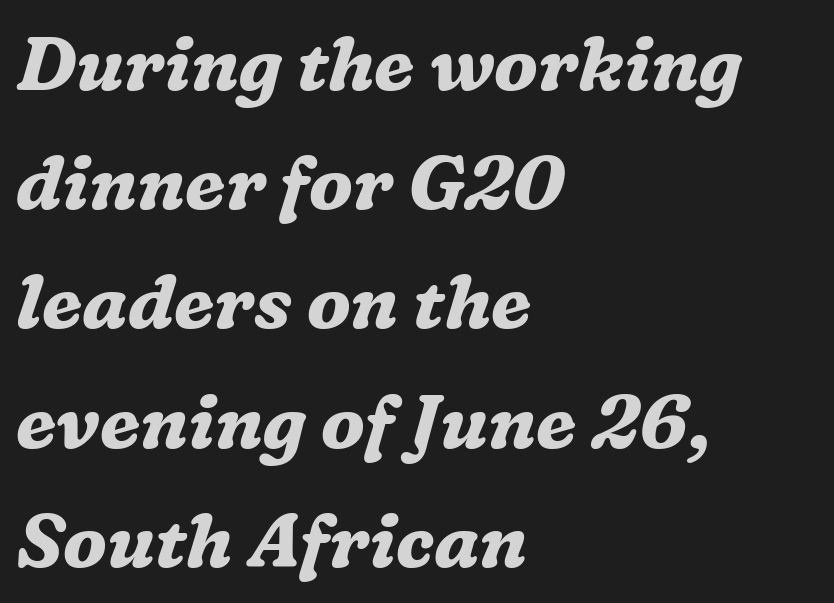
Heft: maximum for text — a bold. Check where the strokes stop: tiny serifs finish them off. Standard letterfit; no display-style spreading of the glyphs. One glance says typical: line gaps are just what's usual. Is the type slanted? Yes — the strokes lean at a clear angle.
